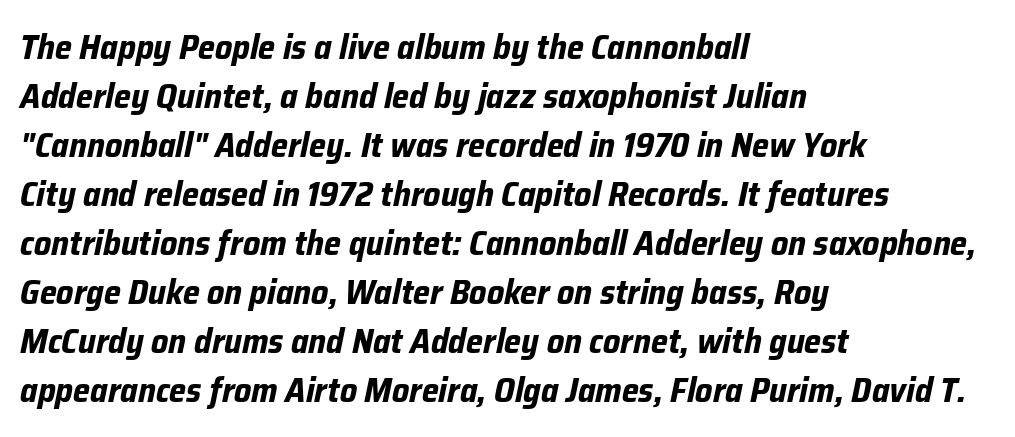
The image shows 34 px bold type, italic (leaning right); set left-aligned, normal line spacing (1.44x), normal letter spacing, not underlined; low stroke contrast and a medium x-height.
